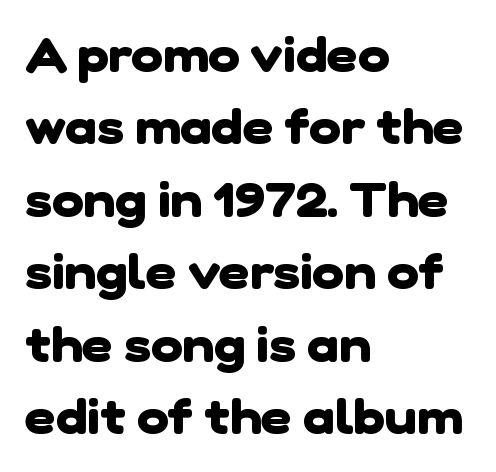
{"serif": "no", "bold": "yes", "weight": "heavy", "width": "normal", "stroke_contrast": "low", "x_height": "medium", "monospaced": "no", "underline": "no", "align": "left", "line_spacing": "normal", "line_spacing_ratio": 1.51, "letter_spacing": "normal", "letter_spacing_em": 0.0, "glyph_px": 48}
